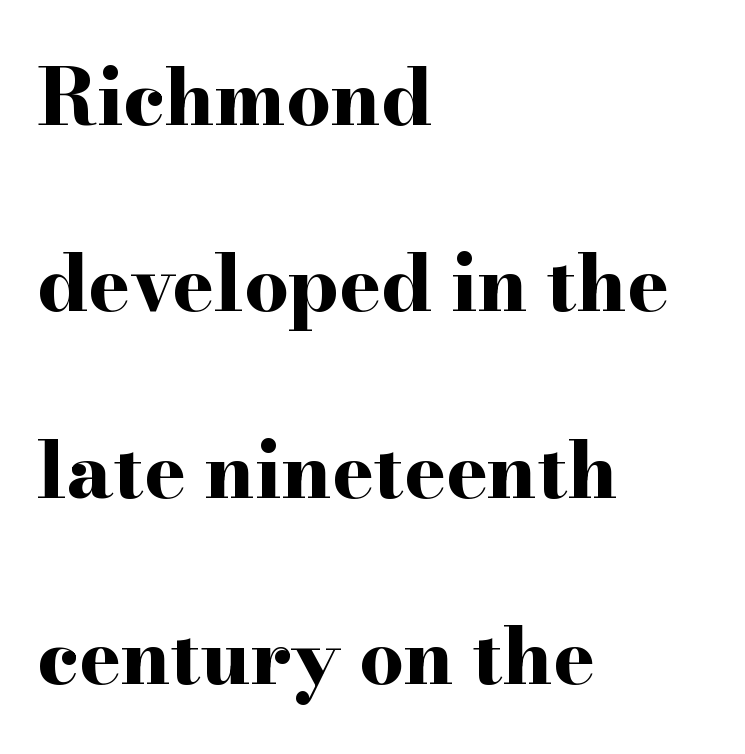
{"serif": "yes", "italic": "no", "bold": "yes", "weight": "bold", "width": "wide", "stroke_contrast": "high", "x_height": "small", "monospaced": "no", "underline": "no", "align": "left", "line_spacing": "loose", "line_spacing_ratio": 2.39, "letter_spacing": "normal", "letter_spacing_em": 0.0, "glyph_px": 78}
